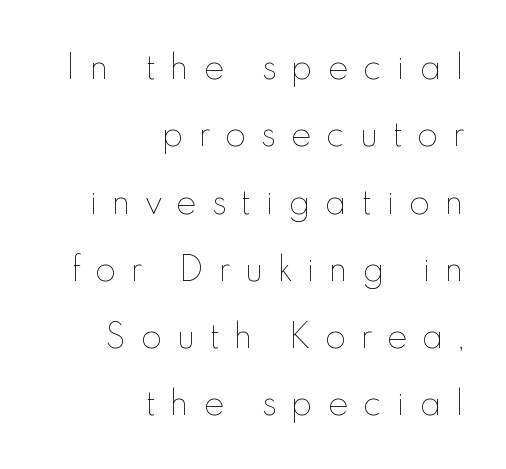
The image shows 31 px thin type, upright; set right-aligned, loose line spacing (2.17x), unusually wide letter spacing (+0.48 em), not underlined; a small x-height.
